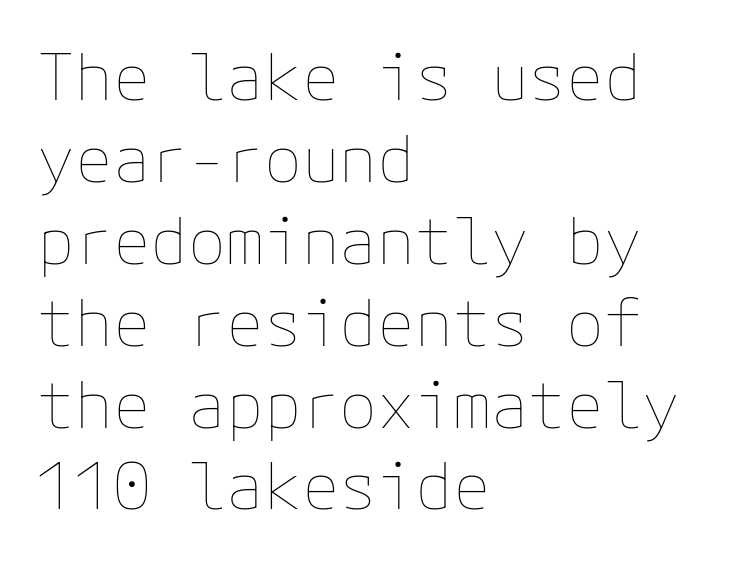
The image shows 63 px thin type, upright; set left-aligned, normal line spacing (1.3x), normal letter spacing, not underlined; low stroke contrast and a medium x-height.
